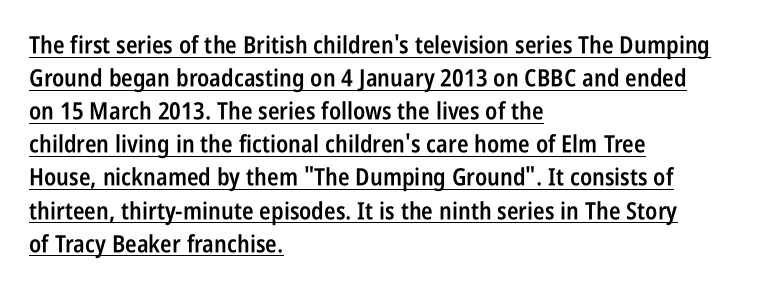
The image shows 24 px text type, upright; set left-aligned, normal line spacing (1.38x), normal letter spacing, underlined.
